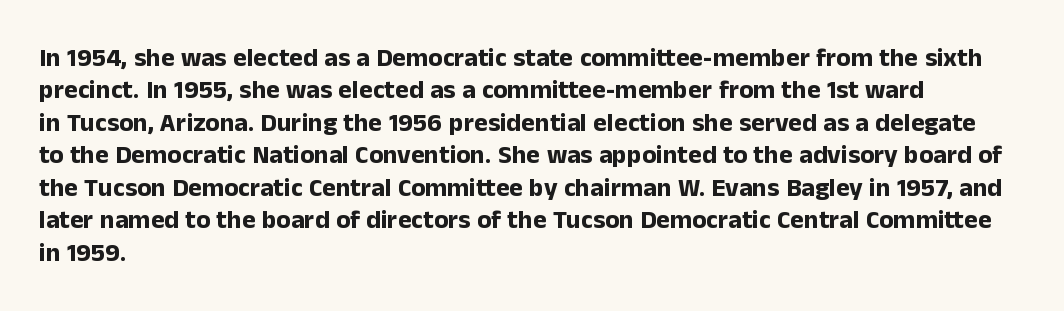
Interline gaps are of average width in this sample. Words float on clear page, feet unadorned. Weight check: bold — yes, fully. These lines were composed using upright roman letters.
